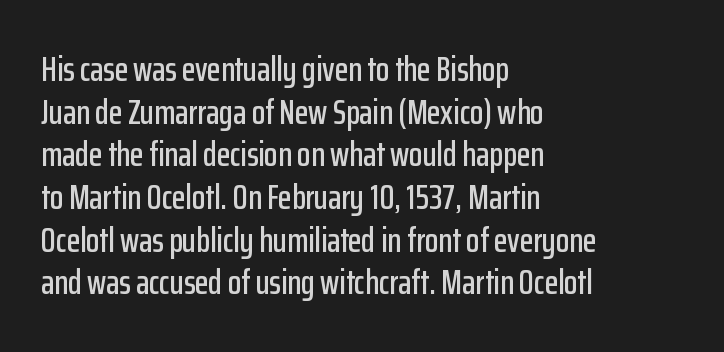
The image shows 35 px condensed sans-serif type, upright; set left-aligned, line spacing 1.22x, normal letter spacing, not underlined; low stroke contrast and a medium x-height.
